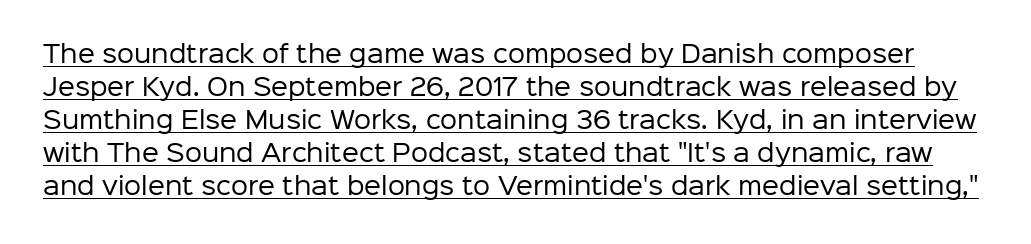
Q: Is the text bold? A: No.
Q: Is the text italic (slanted)? A: No, it is upright.
Q: Is the text underlined? A: Yes.
Q: Is the spacing between letters normal or unusually wide? A: Normal.
Q: Is the spacing between lines tight, normal or loose? A: Normal.
